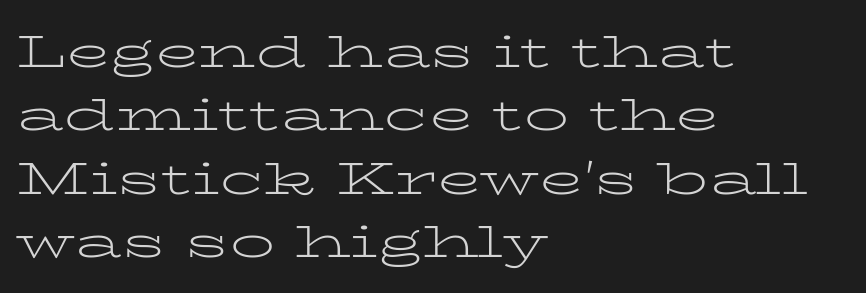
Q: Is the text bold? A: No.
Q: Is the text italic (slanted)? A: No, it is upright.
Q: Is the typeface a serif or a sans-serif typeface? A: Serif.
Q: Is the text underlined? A: No.
Q: How is the paragraph aligned? A: Left-aligned.
Q: Is the spacing between letters normal or unusually wide? A: Normal.
Q: Is the spacing between lines tight, normal or loose? A: Normal.
Q: Width (condensed, normal, or wide)? A: Wide.
Q: Stroke contrast? A: Low.
Q: x-height? A: Medium.
Q: Monospaced? A: No.
